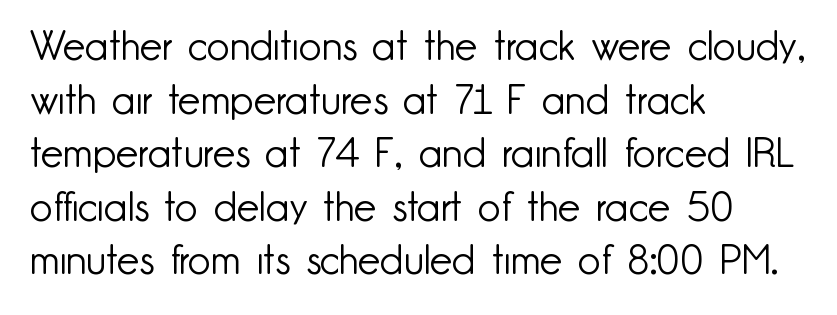
The image shows 40 px light sans-serif type, upright; set left-aligned, normal line spacing (1.34x), normal letter spacing, not underlined; low stroke contrast and a small x-height.
